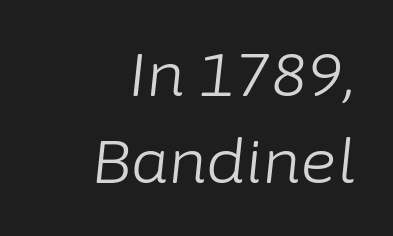
{"italic": "yes", "lean": "right", "slant_degrees": 6, "bold": "no", "weight": "light", "width": "normal", "stroke_contrast": "low", "x_height": "medium", "monospaced": "no", "underline": "no", "align": "right", "line_spacing": "normal", "line_spacing_ratio": 1.42, "letter_spacing": "normal", "letter_spacing_em": 0.0, "glyph_px": 61}
